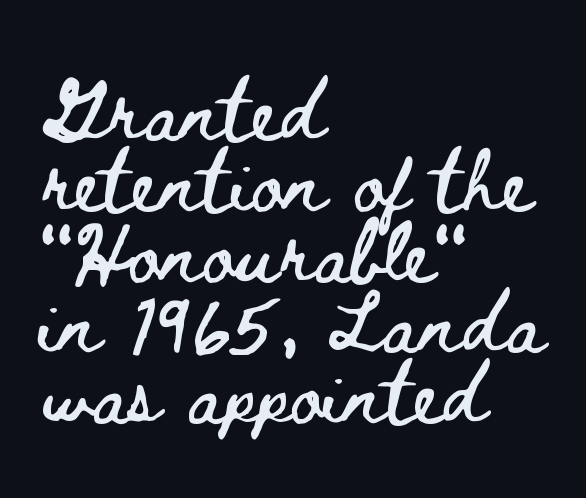
{"width": "wide", "stroke_contrast": "low", "x_height": "small", "monospaced": "no", "underline": "no", "align": "left", "line_spacing_ratio": 1.18, "letter_spacing": "normal", "letter_spacing_em": 0.0, "glyph_px": 60}
